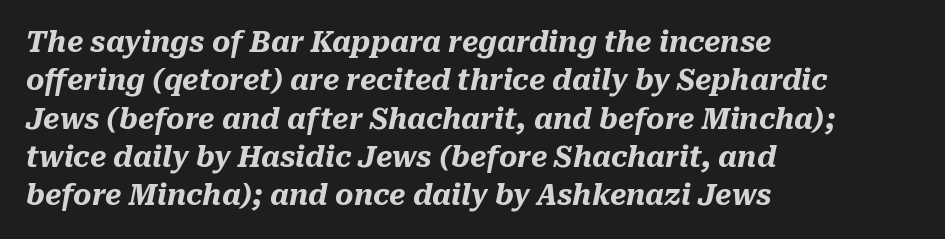
Q: Is the text bold? A: Yes.
Q: Is the text italic (slanted)? A: Yes, it leans right by about 10 degrees.
Q: Is the text underlined? A: No.
Q: How is the paragraph aligned? A: Left-aligned.
Q: Is the spacing between letters normal or unusually wide? A: Normal.
Q: Is the spacing between lines tight, normal or loose? A: Normal.
Q: Width (condensed, normal, or wide)? A: Normal.
Q: Stroke contrast? A: Medium.
Q: x-height? A: Medium.
Q: Monospaced? A: No.
